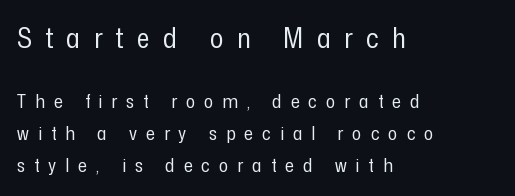
Q: Is the text bold? A: No.
Q: Is the text italic (slanted)? A: No, it is upright.
Q: Is the typeface a serif or a sans-serif typeface? A: Sans-serif.
Q: Is the text underlined? A: No.
Q: How is the paragraph aligned? A: Left-aligned.
Q: Is the spacing between letters normal or unusually wide? A: Unusually wide.
Q: Is the spacing between lines tight, normal or loose? A: Normal.
Q: Which block of text is set in a larger size, the first (top) or the second (bottom)? A: The first (top) one.
Q: Width (condensed, normal, or wide)? A: Condensed.
Q: Stroke contrast? A: Low.
Q: x-height? A: Medium.
Q: Monospaced? A: No.
